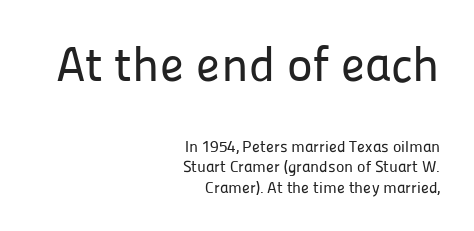
Q: Is the text italic (slanted)? A: No, it is upright.
Q: Is the typeface a serif or a sans-serif typeface? A: Sans-serif.
Q: Is the text underlined? A: No.
Q: How is the paragraph aligned? A: Right-aligned.
Q: Is the spacing between letters normal or unusually wide? A: Normal.
Q: Is the spacing between lines tight, normal or loose? A: Normal.
Q: Which block of text is set in a larger size, the first (top) or the second (bottom)? A: The first (top) one.
Q: Width (condensed, normal, or wide)? A: Normal.
Q: Stroke contrast? A: Low.
Q: x-height? A: Medium.
Q: Monospaced? A: No.
